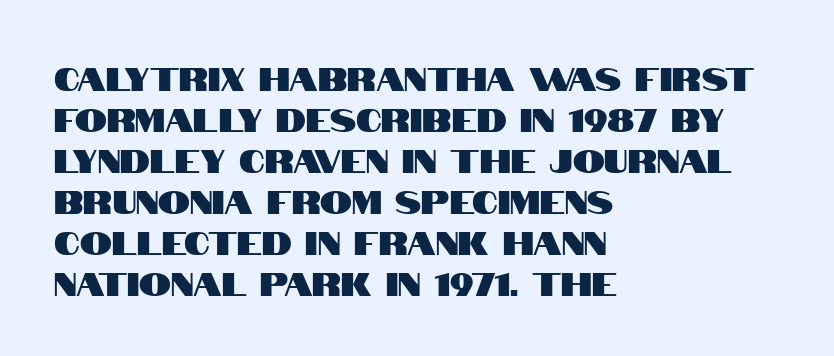
Each letter keeps its own natural width here, so spacing adapts to shape. The font's upright variant was chosen for this text. The typesetter chose a ragged-right arrangement here. The passage shown is typeset with a sans-serif family.
